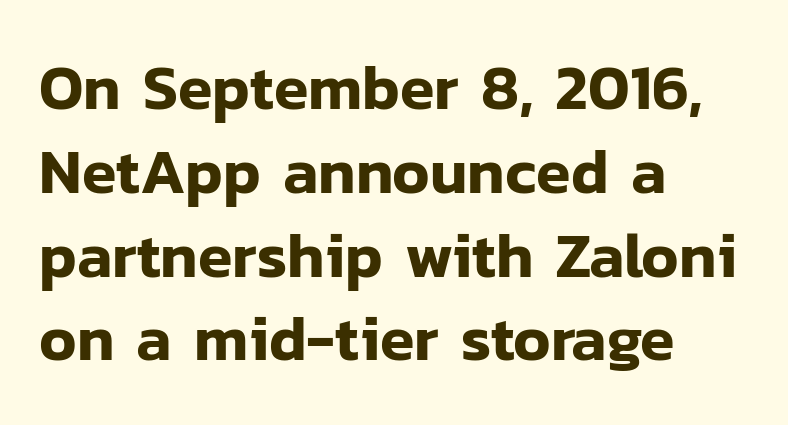
{"serif": "no", "italic": "no", "width": "normal", "stroke_contrast": "low", "x_height": "medium", "monospaced": "no", "underline": "no", "align": "left", "line_spacing": "normal", "line_spacing_ratio": 1.33, "letter_spacing": "normal", "letter_spacing_em": 0.0, "glyph_px": 63}
